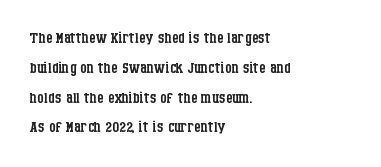
{"italic": "no", "bold": "no", "underline": "no", "align": "left", "line_spacing": "normal", "line_spacing_ratio": 1.42, "letter_spacing": "normal", "letter_spacing_em": 0.0, "glyph_px": 21}
